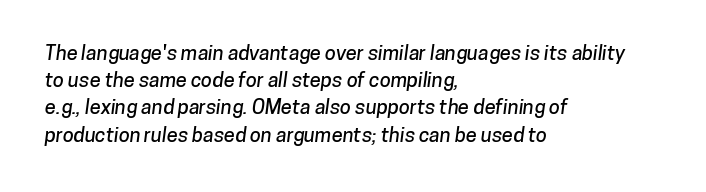
Q: Is the text underlined? A: No.
Q: How is the paragraph aligned? A: Left-aligned.
Q: Is the spacing between letters normal or unusually wide? A: Normal.
Q: Is the spacing between lines tight, normal or loose? A: Normal.
